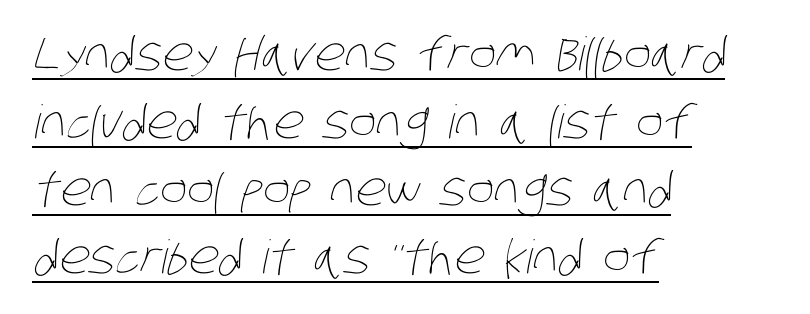
The image shows 46 px thin, condensed type; set left-aligned, normal line spacing (1.47x), normal letter spacing, underlined; low stroke contrast and a large x-height.
